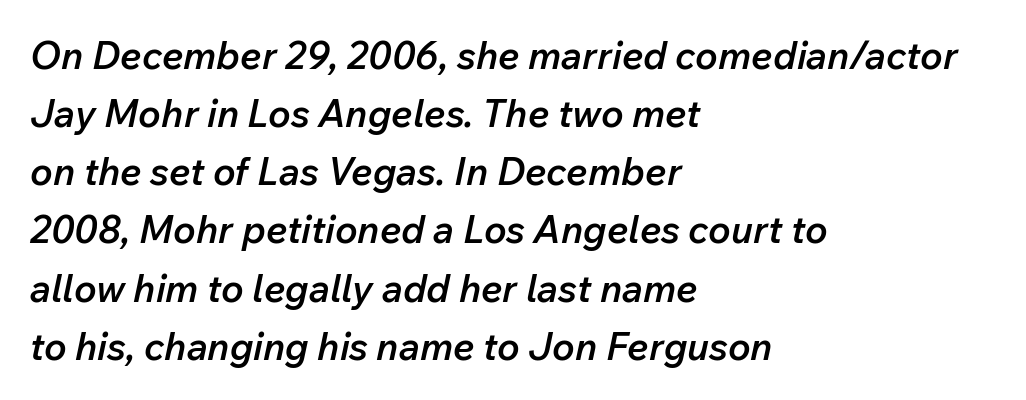
{"italic": "yes", "lean": "right", "slant_degrees": 12, "bold": "semi", "weight": "semibold", "width": "normal", "stroke_contrast": "low", "x_height": "medium", "monospaced": "no", "underline": "no", "align": "left", "line_spacing": "normal", "line_spacing_ratio": 1.53, "letter_spacing": "normal", "letter_spacing_em": 0.0, "glyph_px": 38}
